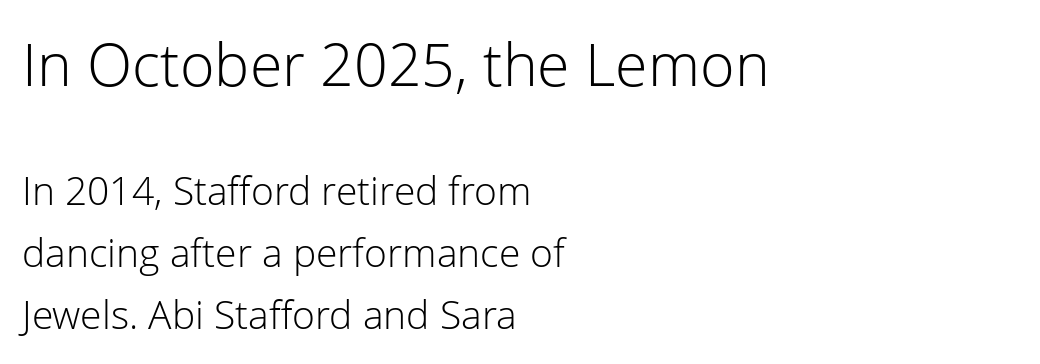
This sample has the flowing, uneven cadence of proportional lettering. Size contrast runs from large at the top to small at the bottom. A classic flush-left, rag-right setting is used for this passage. Students, observe: this is what conventionally led text looks like. No extra ink here — the face is not bold. Caption: standard tracking, unaltered.
